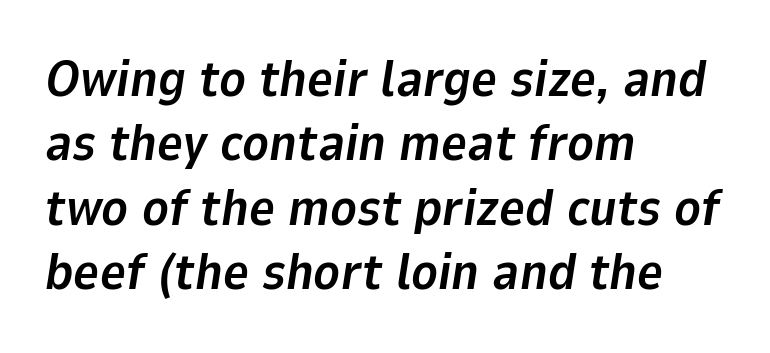
The image shows 50 px bold type, italic (leaning right); set left-aligned, normal line spacing (1.29x), normal letter spacing, not underlined; low stroke contrast and a medium x-height.
